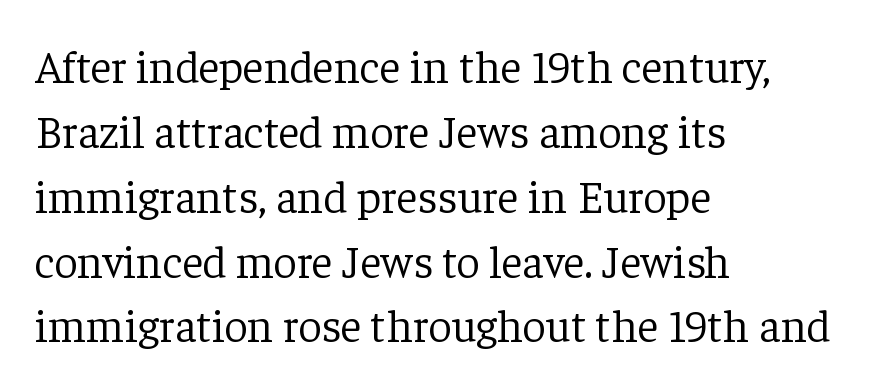
Q: Is the text bold? A: No.
Q: Is the text italic (slanted)? A: No, it is upright.
Q: Is the typeface a serif or a sans-serif typeface? A: Serif.
Q: Is the text underlined? A: No.
Q: How is the paragraph aligned? A: Left-aligned.
Q: Is the spacing between letters normal or unusually wide? A: Normal.
Q: Is the spacing between lines tight, normal or loose? A: Normal.
Q: Width (condensed, normal, or wide)? A: Normal.
Q: Stroke contrast? A: Low.
Q: x-height? A: Medium.
Q: Monospaced? A: No.
